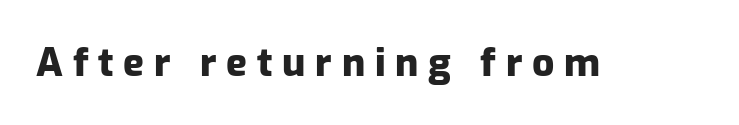
The image shows 39 px heavy sans-serif type, upright; set unusually wide letter spacing (+0.25 em), not underlined; low stroke contrast and a medium x-height.
